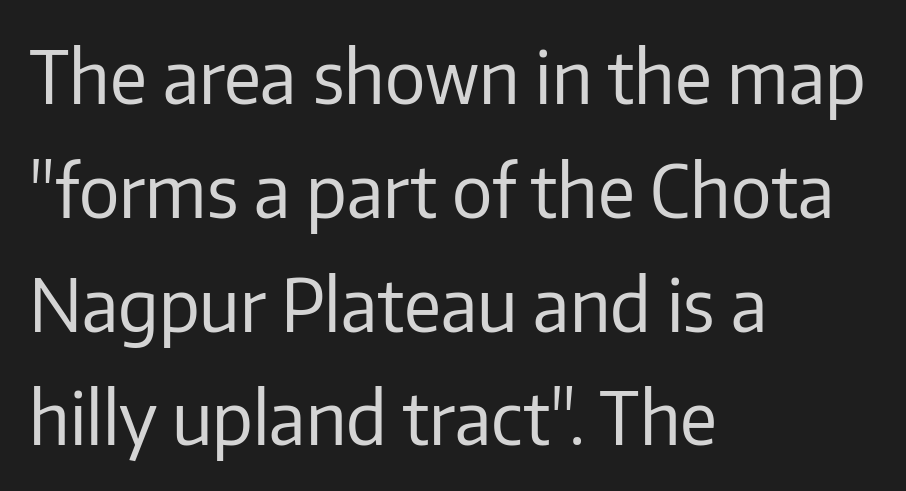
Tall strokes in this sample are plumb rather than angled. Quick note: interline space is typical. This rendering uses left alignment, leaving the right contour irregular. The passage shown is not underscored anywhere. Here the designer chose a conventional face with non-uniform glyph widths. The letters look calm and open, with moderate or lighter stems.
